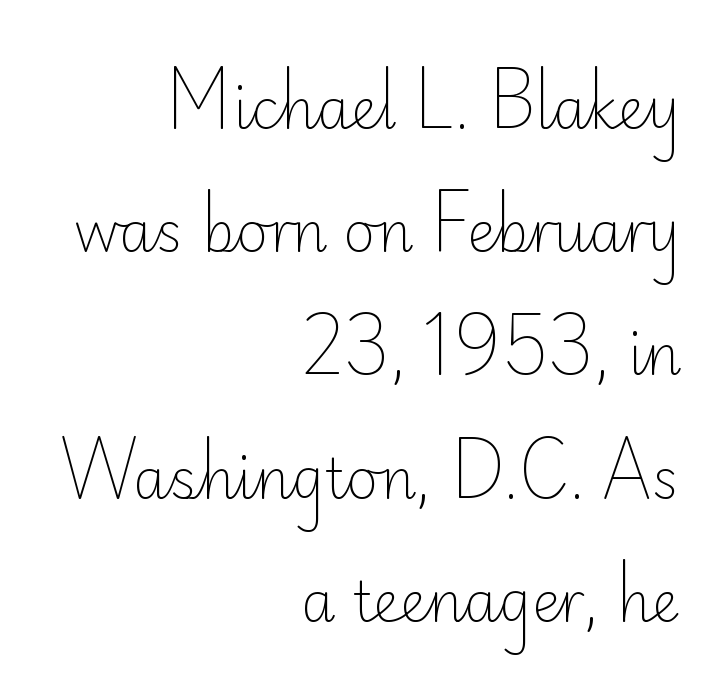
{"serif": "no", "italic": "no", "bold": "no", "weight": "light", "width": "normal", "stroke_contrast": "low", "x_height": "small", "monospaced": "no", "underline": "no", "align": "right", "line_spacing": "loose", "line_spacing_ratio": 2.24, "letter_spacing": "normal", "letter_spacing_em": 0.0, "glyph_px": 55}
